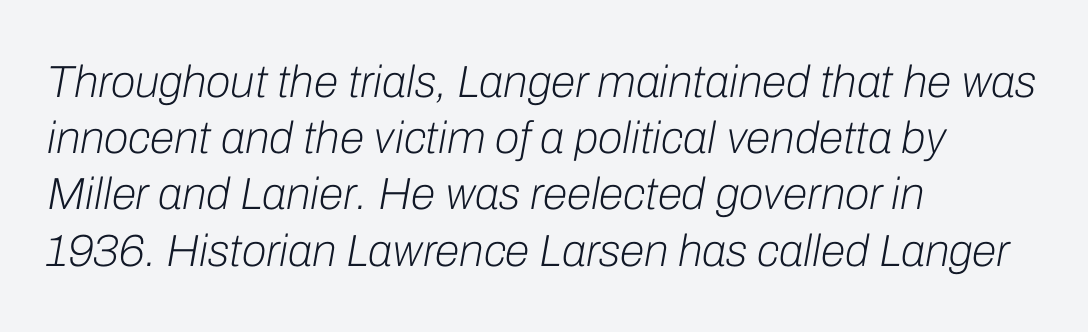
Q: Is the text bold? A: No.
Q: Is the text italic (slanted)? A: Yes, it leans right by about 10 degrees.
Q: Is the text underlined? A: No.
Q: How is the paragraph aligned? A: Left-aligned.
Q: Is the spacing between letters normal or unusually wide? A: Normal.
Q: Is the spacing between lines tight, normal or loose? A: Normal.
Q: Width (condensed, normal, or wide)? A: Normal.
Q: Stroke contrast? A: Low.
Q: x-height? A: Medium.
Q: Monospaced? A: No.
